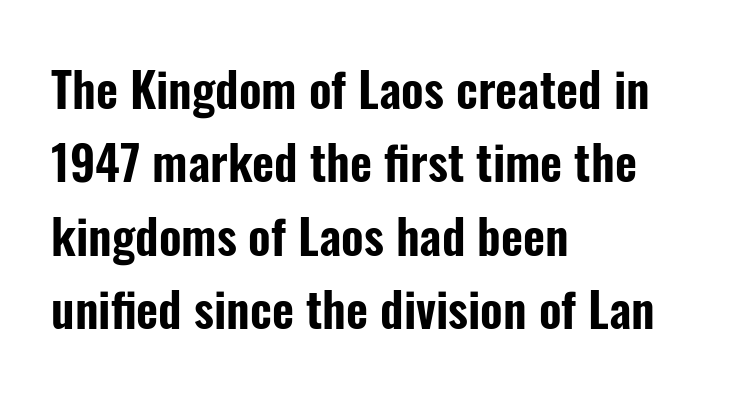
Compared with a centered layout, this one pins lines to the left instead. The characters display no serif detailing; their extremities are plain. The area under the type is left untouched. In terms of posture, this sample is upright. If you measured baseline to baseline, you'd find a middling distance.
